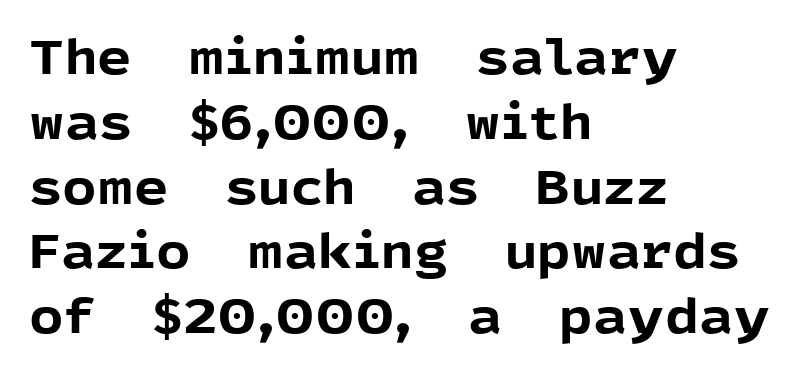
{"serif": "no", "italic": "no", "bold": "yes", "weight": "bold", "width": "normal", "x_height": "medium", "monospaced": "no", "underline": "no", "align": "left", "line_spacing": "normal", "line_spacing_ratio": 1.35, "letter_spacing": "normal", "letter_spacing_em": 0.0, "glyph_px": 48}
